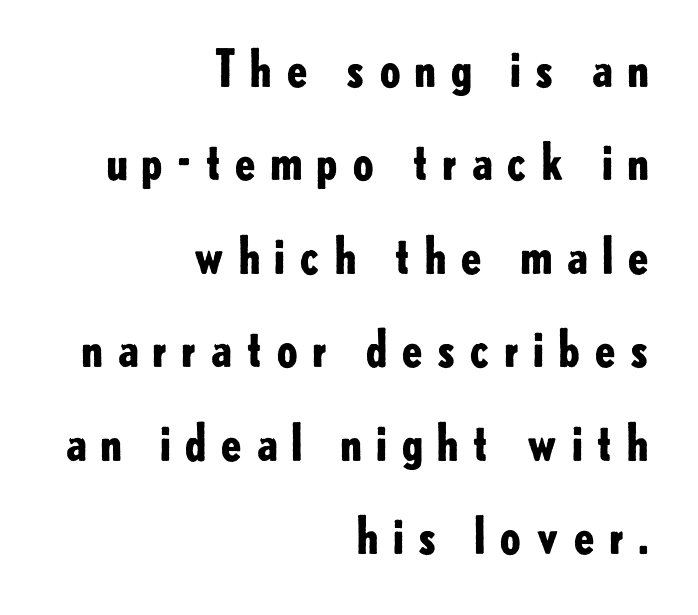
The image shows 50 px bold sans-serif type, upright; set right-aligned, line spacing 1.87x, unusually wide letter spacing (+0.23 em), not underlined; low stroke contrast and a small x-height.
